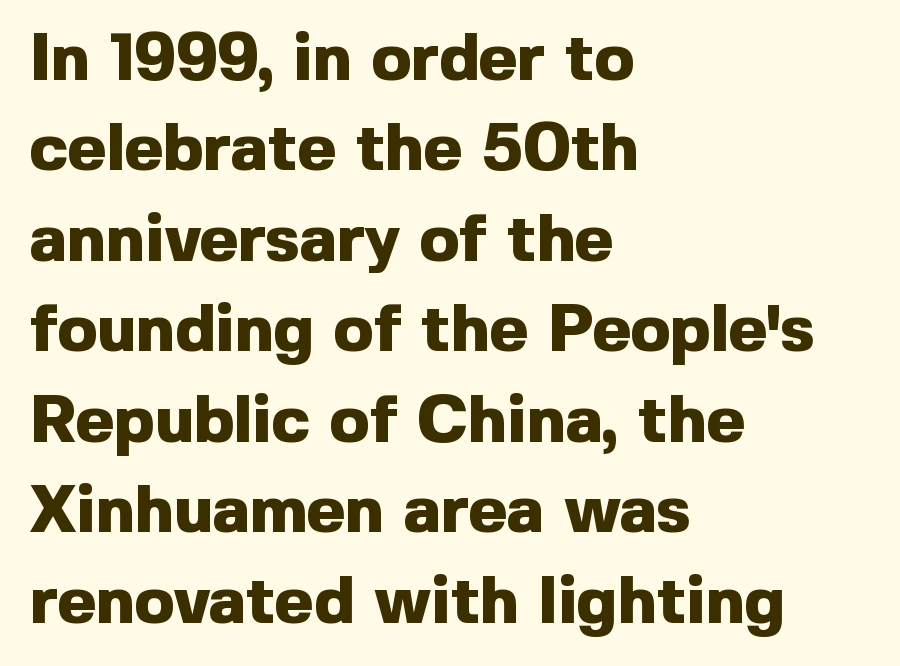
Q: Is the text bold? A: Yes.
Q: Is the text italic (slanted)? A: No, it is upright.
Q: Is the typeface a serif or a sans-serif typeface? A: Sans-serif.
Q: Is the text underlined? A: No.
Q: How is the paragraph aligned? A: Left-aligned.
Q: Is the spacing between letters normal or unusually wide? A: Normal.
Q: Is the spacing between lines tight, normal or loose? A: Normal.
Q: Width (condensed, normal, or wide)? A: Normal.
Q: x-height? A: Medium.
Q: Monospaced? A: No.
